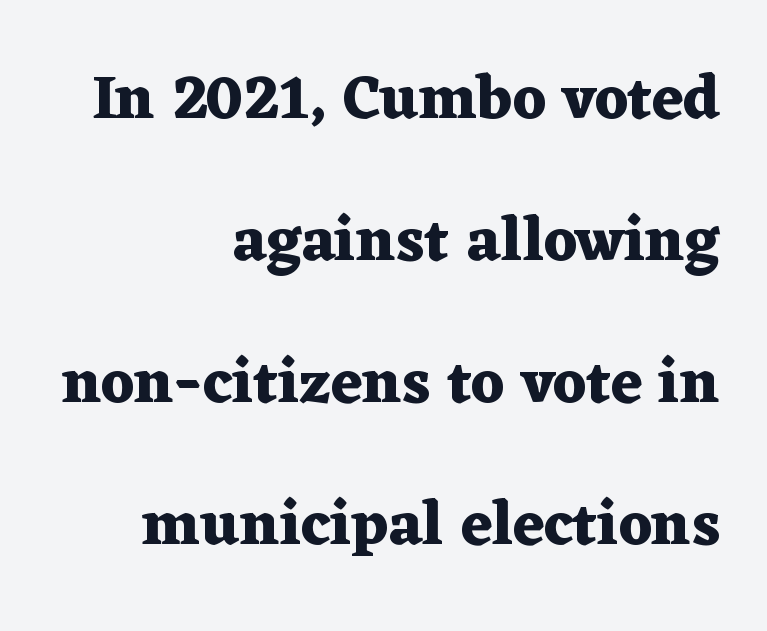
The image shows 62 px heavy, wide serif type, upright; set right-aligned, loose line spacing (2.29x), normal letter spacing, not underlined; medium stroke contrast and a medium x-height.
